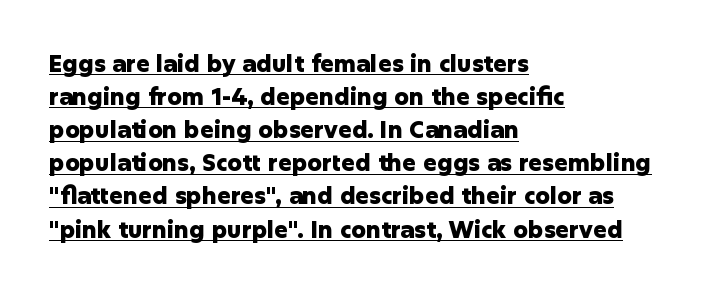
The image shows 23 px bold type, upright; set left-aligned, normal line spacing (1.44x), normal letter spacing, underlined.
